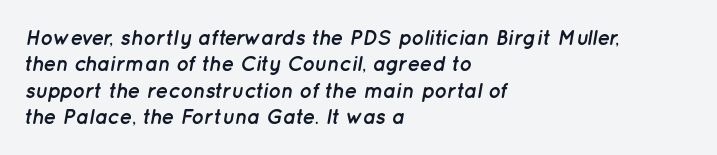
Q: Is the text bold? A: Yes.
Q: Is the text italic (slanted)? A: Yes, it leans right by about 12 degrees.
Q: Is the text underlined? A: No.
Q: How is the paragraph aligned? A: Left-aligned.
Q: Is the spacing between letters normal or unusually wide? A: Normal.
Q: Is the spacing between lines tight, normal or loose? A: Normal.
